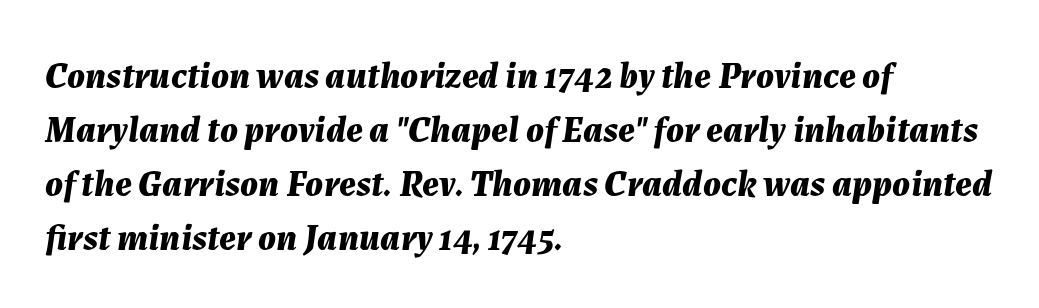
{"italic": "yes", "lean": "right", "slant_degrees": 7, "bold": "yes", "weight": "bold", "width": "normal", "stroke_contrast": "medium", "x_height": "medium", "monospaced": "no", "underline": "no", "align": "left", "line_spacing": "normal", "line_spacing_ratio": 1.46, "letter_spacing": "normal", "letter_spacing_em": 0.0, "glyph_px": 37}
